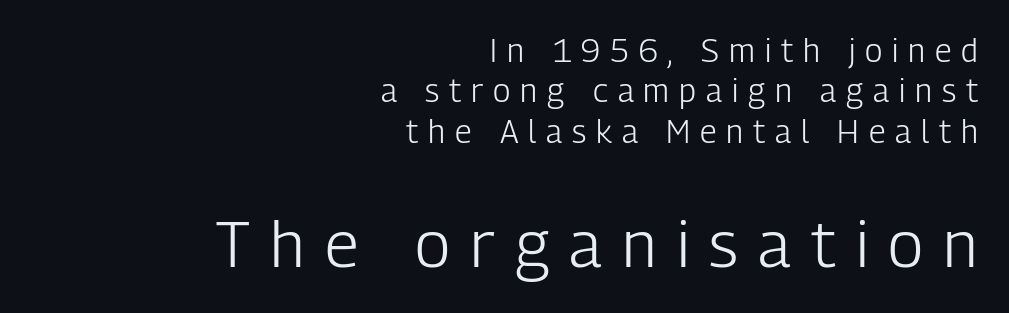
Q: Is the text bold? A: No.
Q: Is the text italic (slanted)? A: No, it is upright.
Q: Is the typeface a serif or a sans-serif typeface? A: Sans-serif.
Q: Is the text underlined? A: No.
Q: How is the paragraph aligned? A: Right-aligned.
Q: Is the spacing between letters normal or unusually wide? A: Unusually wide.
Q: Is the spacing between lines tight, normal or loose? A: Normal.
Q: Which block of text is set in a larger size, the first (top) or the second (bottom)? A: The second (bottom) one.
Q: Width (condensed, normal, or wide)? A: Condensed.
Q: Stroke contrast? A: Low.
Q: x-height? A: Medium.
Q: Monospaced? A: No.
